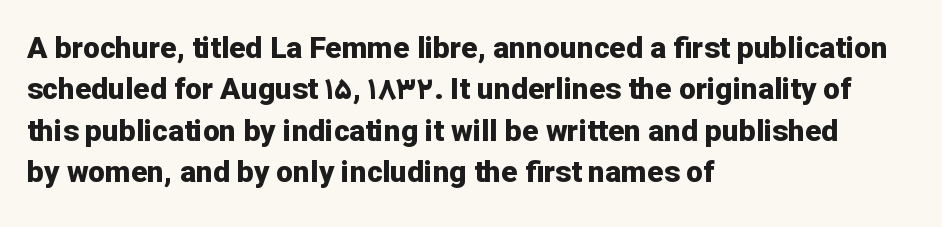
{"serif": "no", "italic": "no", "bold": "yes", "weight": "bold", "width": "normal", "stroke_contrast": "low", "x_height": "medium", "monospaced": "no", "underline": "no", "align": "left", "line_spacing": "normal", "line_spacing_ratio": 1.38, "letter_spacing": "normal", "letter_spacing_em": 0.0, "glyph_px": 30}
